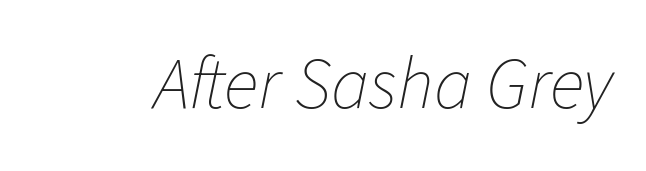
{"italic": "yes", "lean": "right", "slant_degrees": 11, "bold": "no", "weight": "thin", "width": "normal", "stroke_contrast": "low", "x_height": "medium", "monospaced": "no", "underline": "no", "letter_spacing": "normal", "letter_spacing_em": 0.0, "glyph_px": 73}
